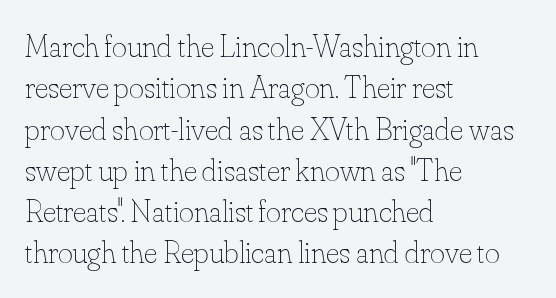
On a weight scale, this lands at 450 or below. The string is rendered with underlining switched off. A normal amount of white space separates one row of letters from the next. No italicization has been applied; the sample stays upright. This sample has the flowing, uneven cadence of proportional lettering. Inter-character spacing is left at the font's built-in metrics.
